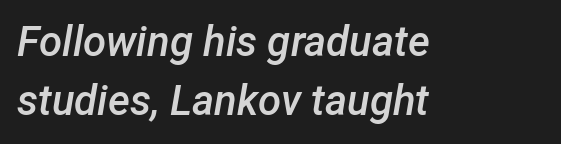
The image shows 42 px semibold type, italic (leaning right); set left-aligned, normal line spacing (1.41x), normal letter spacing, not underlined; low stroke contrast and a medium x-height.
